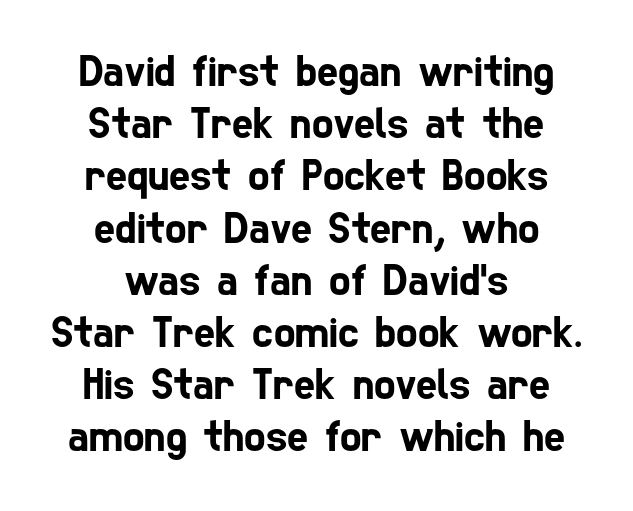
The image shows 45 px condensed sans-serif type; set centered, line spacing 1.16x, normal letter spacing, not underlined; low stroke contrast and a medium x-height.
